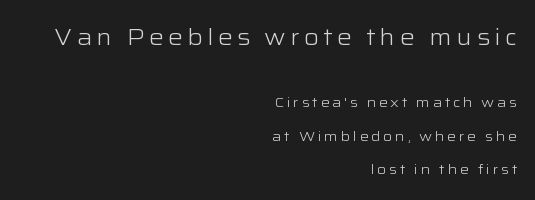
The image shows 23 px text type, upright; set right-aligned, loose line spacing (2.39x), not underlined; the first (top) block is 1.64x larger.
